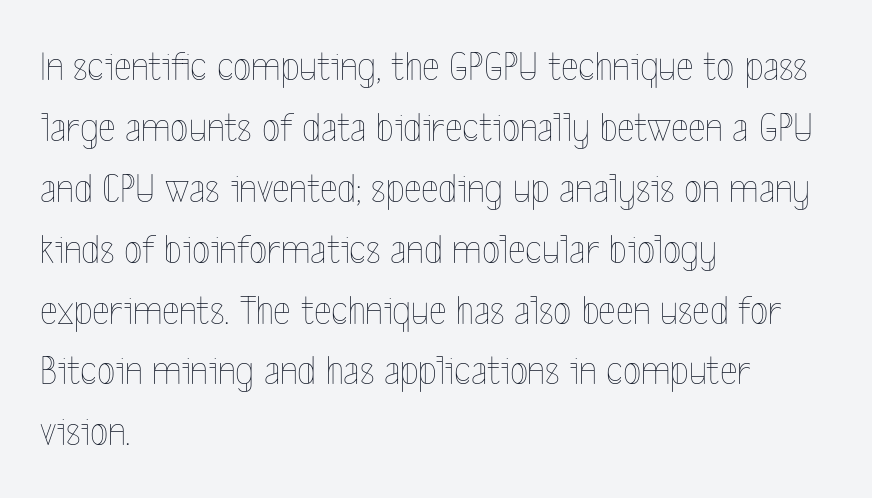
The image shows 42 px thin, condensed type, upright; set left-aligned, normal line spacing (1.45x), normal letter spacing, not underlined; a medium x-height.
